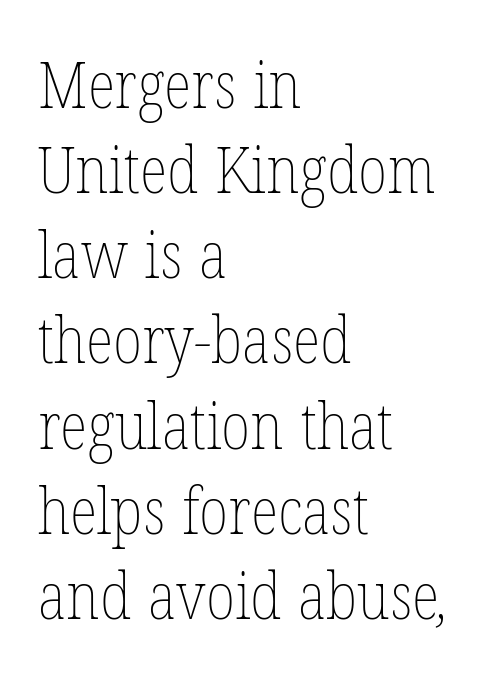
{"bold": "no", "weight": "thin", "width": "condensed", "stroke_contrast": "low", "x_height": "medium", "monospaced": "no", "underline": "no", "align": "left", "line_spacing": "normal", "line_spacing_ratio": 1.31, "letter_spacing": "normal", "letter_spacing_em": 0.0, "glyph_px": 65}
